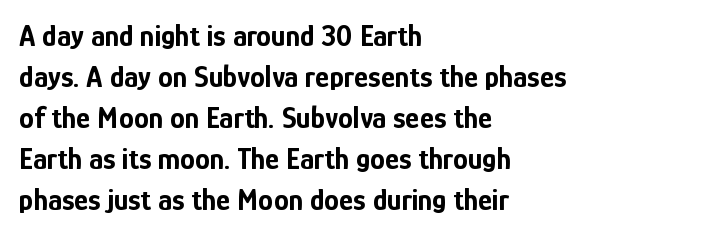
A bare baseline throughout the passage. Left-aligned paragraph, ragged on the right. When letters stand straight like this, we call the style roman or upright. Does the type have serifs? No, each stem ends abruptly. Weight: bold. How are the letters spaced? Ordinarily, with no added tracking.
